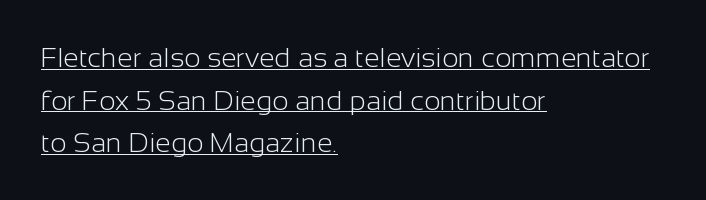
Q: Is the text bold? A: No.
Q: Is the text italic (slanted)? A: No, it is upright.
Q: Is the typeface a serif or a sans-serif typeface? A: Sans-serif.
Q: Is the text underlined? A: Yes.
Q: How is the paragraph aligned? A: Left-aligned.
Q: Is the spacing between letters normal or unusually wide? A: Normal.
Q: Is the spacing between lines tight, normal or loose? A: Normal.
Q: Width (condensed, normal, or wide)? A: Normal.
Q: Stroke contrast? A: Low.
Q: x-height? A: Medium.
Q: Monospaced? A: No.
